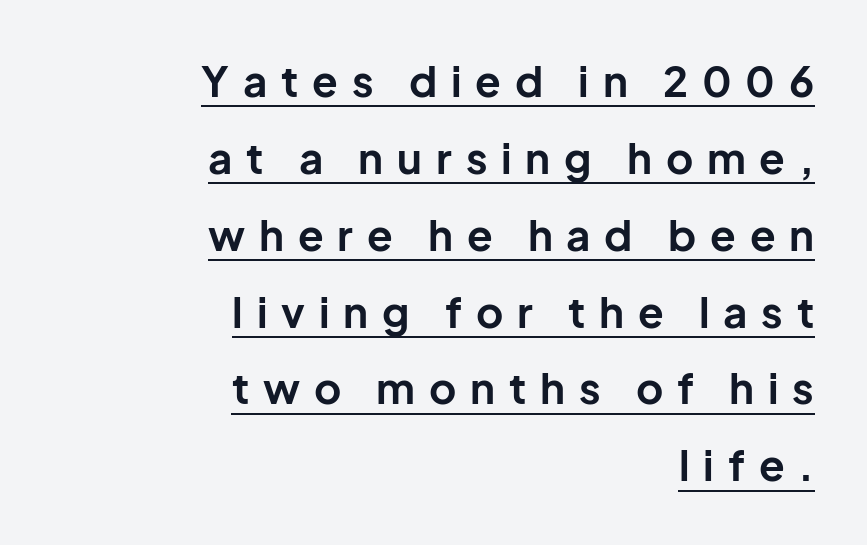
{"serif": "no", "italic": "no", "bold": "yes", "weight": "bold", "width": "normal", "stroke_contrast": "low", "x_height": "medium", "monospaced": "no", "underline": "yes", "align": "right", "line_spacing_ratio": 1.83, "letter_spacing": "wide", "letter_spacing_em": 0.33, "glyph_px": 42}
